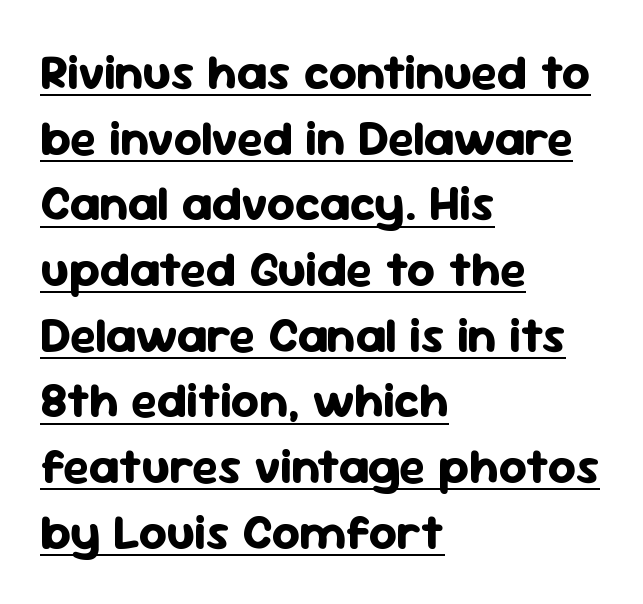
The image shows 49 px bold sans-serif type, upright; set left-aligned, normal line spacing (1.34x), normal letter spacing, underlined; low stroke contrast and a medium x-height.
